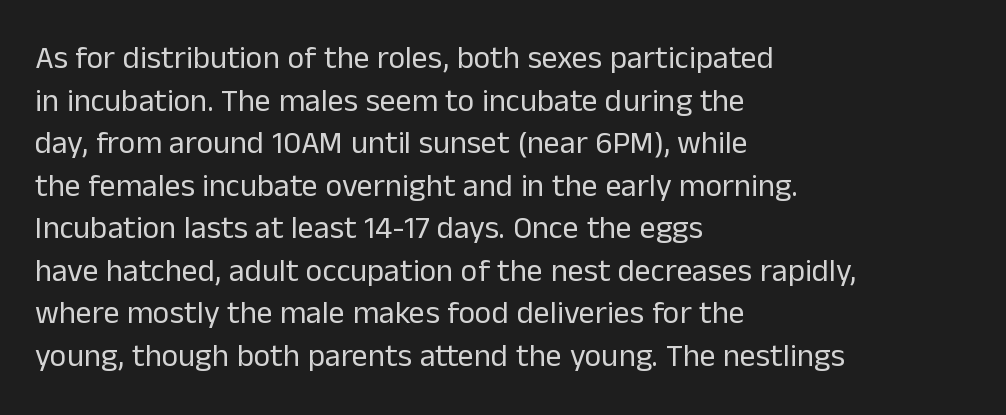
{"serif": "no", "italic": "no", "bold": "no", "weight": "regular", "width": "normal", "stroke_contrast": "low", "x_height": "medium", "monospaced": "no", "underline": "no", "align": "left", "line_spacing": "normal", "line_spacing_ratio": 1.33, "letter_spacing": "normal", "letter_spacing_em": 0.0, "glyph_px": 32}
